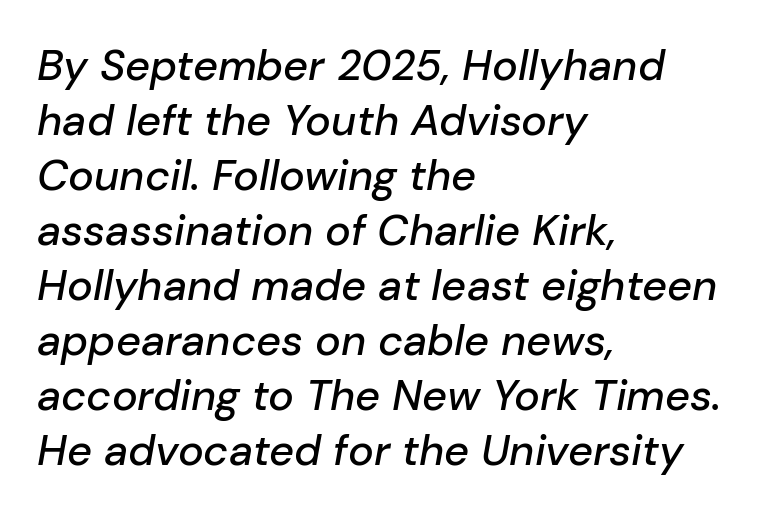
The image shows 43 px text type, italic (leaning right); set left-aligned, normal line spacing (1.28x), normal letter spacing, not underlined; low stroke contrast and a medium x-height.
